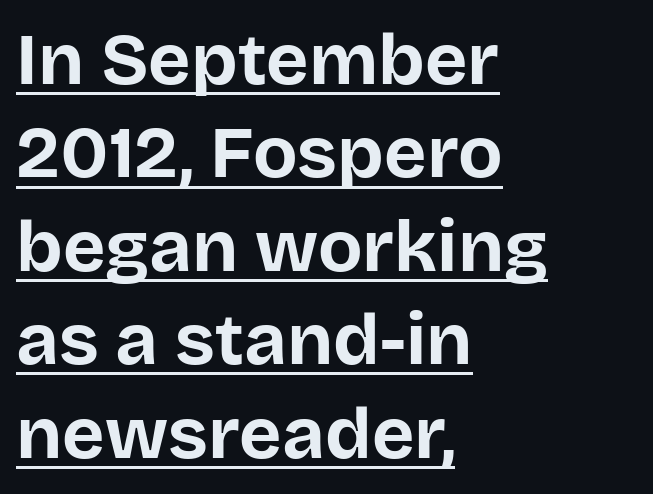
Every word sits above its own underline. The passage shown is typed in a proportional face where columns would drift. These lines are set flush left with a ragged right edge. This rendering leaves character spacing at its baseline value. The designer went with a sans here, leaving each stem footless.
